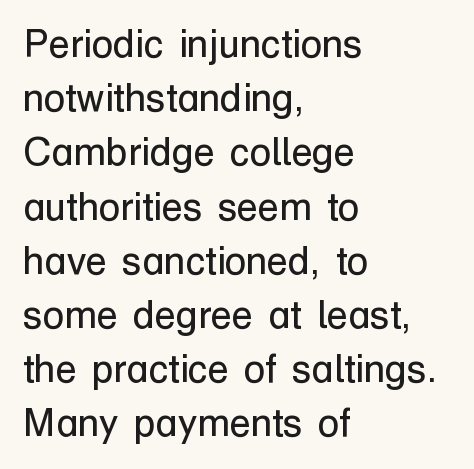
The font is comparable to plain body text, perhaps lighter. The baseline area is clear. Observe the absence of serifs on each vertical stroke in this sample. Think of a printed novel: that variable character pitch is what you see here. The axis of the letterforms is exactly vertical. Every row of glyphs begins at an identical x-position on the left.
